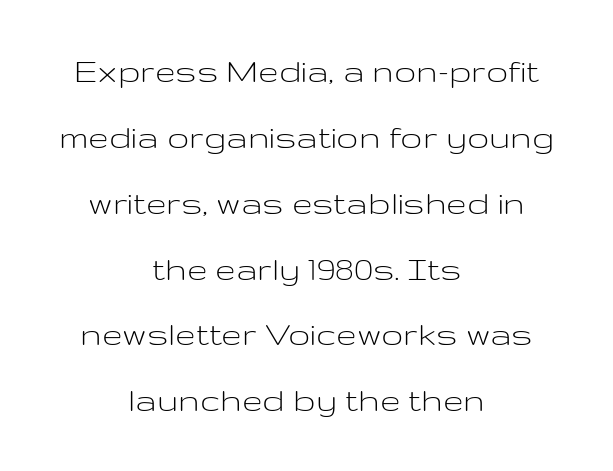
Q: Is the text bold? A: No.
Q: Is the text italic (slanted)? A: No, it is upright.
Q: Is the typeface a serif or a sans-serif typeface? A: Sans-serif.
Q: Is the text underlined? A: No.
Q: How is the paragraph aligned? A: Centered.
Q: Is the spacing between letters normal or unusually wide? A: Normal.
Q: Width (condensed, normal, or wide)? A: Wide.
Q: Stroke contrast? A: Low.
Q: x-height? A: Medium.
Q: Monospaced? A: No.
